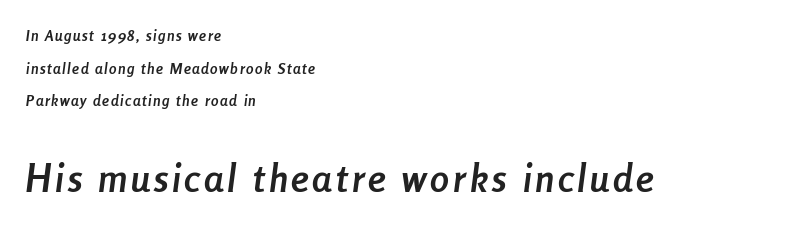
Q: Is the text bold? A: Yes.
Q: Is the text italic (slanted)? A: Yes, it leans right by about 8 degrees.
Q: Is the text underlined? A: No.
Q: How is the paragraph aligned? A: Left-aligned.
Q: Is the spacing between lines tight, normal or loose? A: Loose.
Q: Which block of text is set in a larger size, the first (top) or the second (bottom)? A: The second (bottom) one.
Q: Width (condensed, normal, or wide)? A: Condensed.
Q: Stroke contrast? A: Low.
Q: x-height? A: Medium.
Q: Monospaced? A: No.
